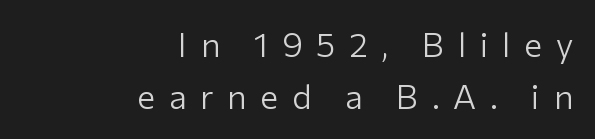
The image shows 34 px light sans-serif type, upright; set right-aligned, normal line spacing (1.54x), unusually wide letter spacing (+0.4 em), not underlined; low stroke contrast and a medium x-height.
